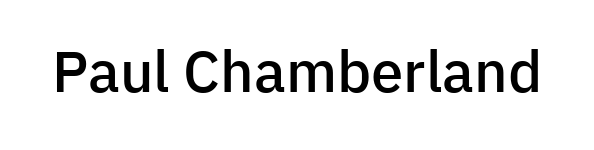
The image shows 58 px semibold sans-serif type, upright; set normal letter spacing, not underlined; low stroke contrast and a medium x-height.
